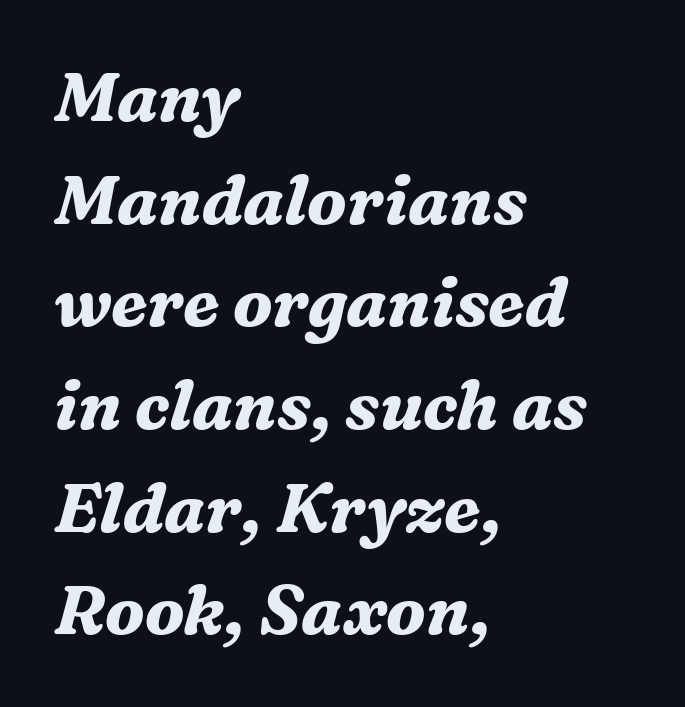
Here the glyphs are tracked normally, forming tight word shapes. Does the type have serifs? Yes, each stem ends in a small foot. Summary of vertical rhythm: regular, with standard interline spacing. This rendering uses left alignment, leaving the right contour irregular.
